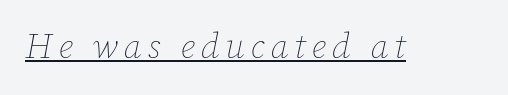
The image shows 35 px thin type, italic (leaning right); set underlined; low stroke contrast and a medium x-height.
